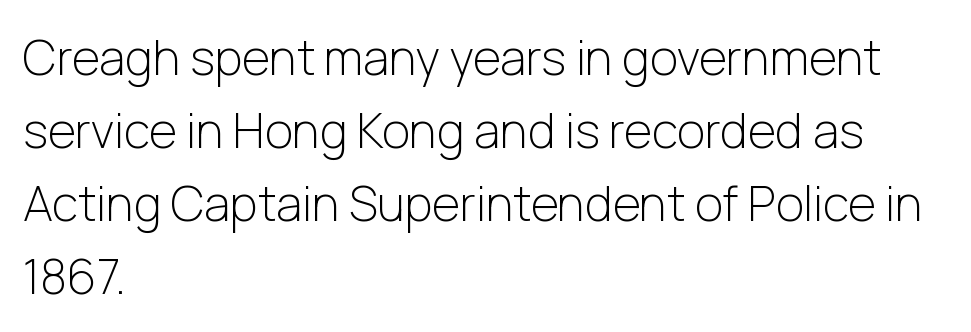
{"serif": "no", "italic": "no", "bold": "no", "weight": "light", "width": "normal", "stroke_contrast": "low", "x_height": "medium", "monospaced": "no", "underline": "no", "align": "left", "line_spacing": "normal", "line_spacing_ratio": 1.52, "letter_spacing": "normal", "letter_spacing_em": 0.0, "glyph_px": 48}
